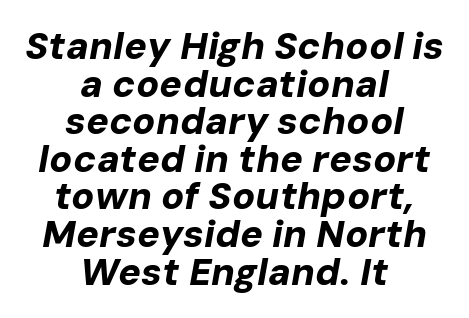
The image shows 38 px bold type, italic (leaning right); set centered, tight line spacing (0.99x), normal letter spacing, not underlined; low stroke contrast and a medium x-height.
